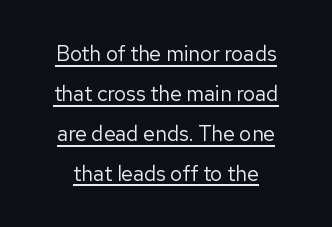
{"italic": "no", "bold": "no", "underline": "yes", "line_spacing": "loose", "line_spacing_ratio": 1.9, "letter_spacing": "normal", "letter_spacing_em": 0.0, "glyph_px": 21}
